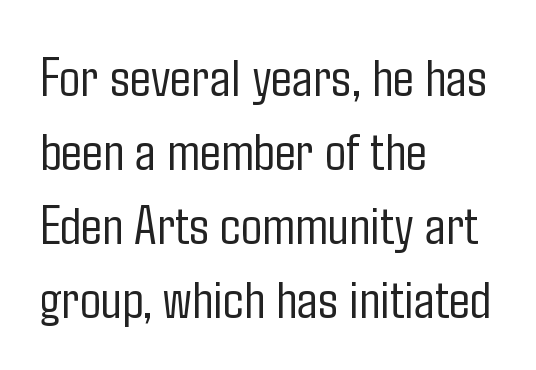
{"serif": "no", "italic": "no", "bold": "no", "weight": "light", "width": "condensed", "stroke_contrast": "low", "x_height": "medium", "monospaced": "no", "underline": "no", "align": "left", "line_spacing": "normal", "line_spacing_ratio": 1.32, "letter_spacing": "normal", "letter_spacing_em": 0.0, "glyph_px": 56}
